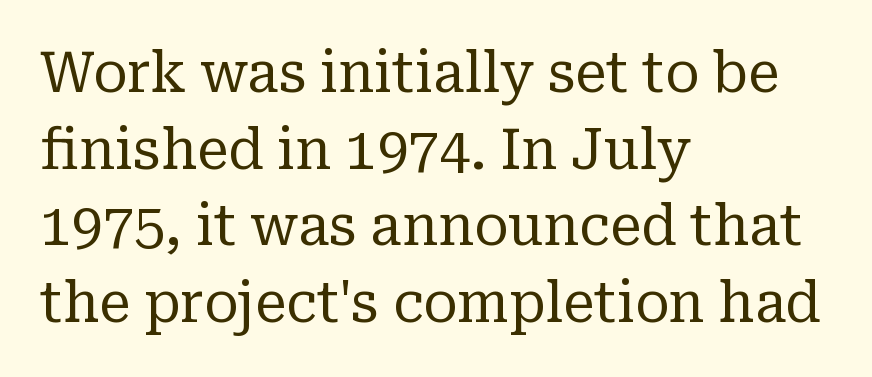
{"serif": "yes", "italic": "no", "bold": "no", "weight": "regular", "width": "normal", "stroke_contrast": "low", "x_height": "medium", "monospaced": "no", "underline": "no", "align": "left", "line_spacing": "normal", "line_spacing_ratio": 1.37, "letter_spacing": "normal", "letter_spacing_em": 0.0, "glyph_px": 56}
